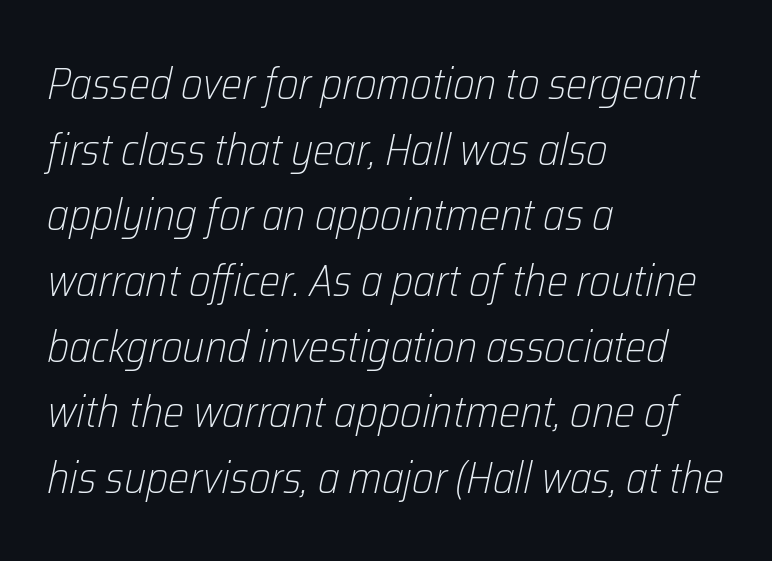
Think of a printed novel: that variable character pitch is what you see here. This sample uses an oblique cut, with every glyph tilted off the vertical. Casual observation: everything's shoved over to the left. The type is set solid horizontally, with unmodified tracking. No chunkiness to these letters — they're not bold.
